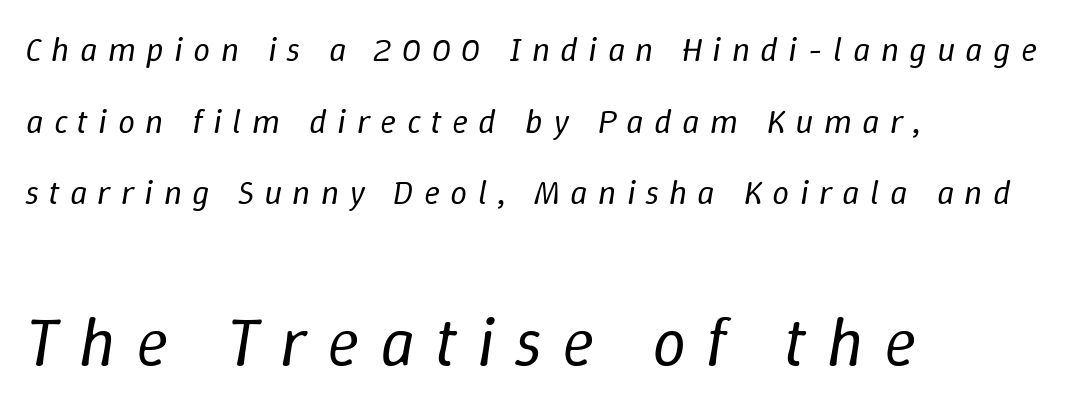
Q: Is the text bold? A: No.
Q: Is the text italic (slanted)? A: Yes, it leans right by about 9 degrees.
Q: Is the text underlined? A: No.
Q: How is the paragraph aligned? A: Left-aligned.
Q: Is the spacing between letters normal or unusually wide? A: Unusually wide.
Q: Is the spacing between lines tight, normal or loose? A: Loose.
Q: Which block of text is set in a larger size, the first (top) or the second (bottom)? A: The second (bottom) one.
Q: Width (condensed, normal, or wide)? A: Normal.
Q: Stroke contrast? A: Low.
Q: x-height? A: Medium.
Q: Monospaced? A: No.
